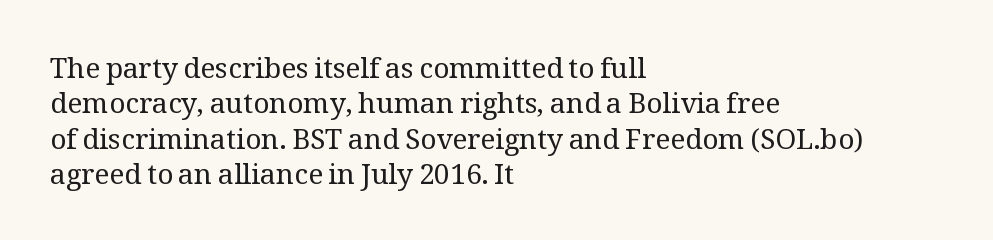
The space directly below the letters is spotless. Line beginnings align vertically; line endings do not. There is no visible air inserted between adjacent glyphs. Each stroke keeps to a modest, everyday thickness or less. The rows are spaced the way most documents space them.
